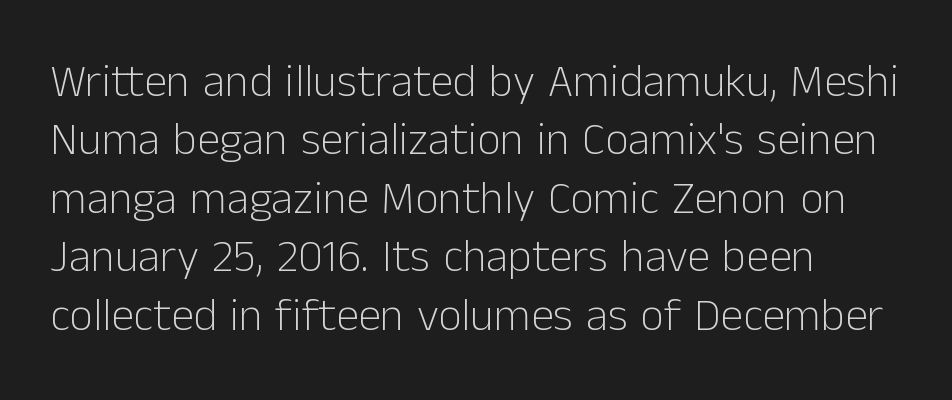
Typographically, this falls in the sans-serif category. These lines are rendered in a variable-pitch font. Evenly set lines give the paragraph a standard silhouette. The text block is weighted toward the left margin, trailing off unevenly rightward. Decoration check: the copy has no underline. Every character sits straight up, as roman type does.
